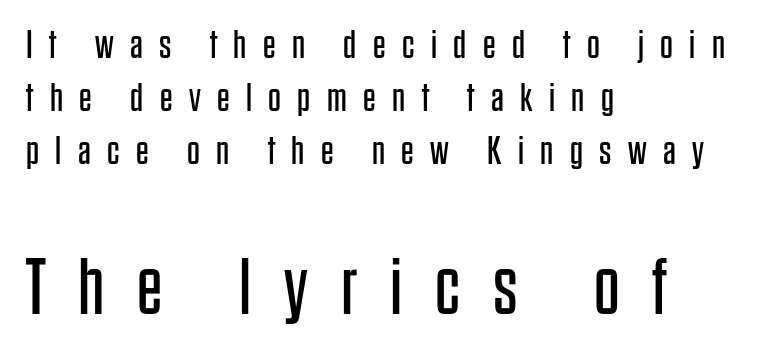
{"serif": "no", "italic": "no", "bold": "no", "weight": "regular", "width": "condensed", "stroke_contrast": "low", "x_height": "large", "monospaced": "no", "underline": "no", "align": "left", "line_spacing": "normal", "line_spacing_ratio": 1.33, "letter_spacing": "wide", "letter_spacing_em": 0.41, "larger_block": "second", "size_ratio": 2.0, "glyph_px": 80}
